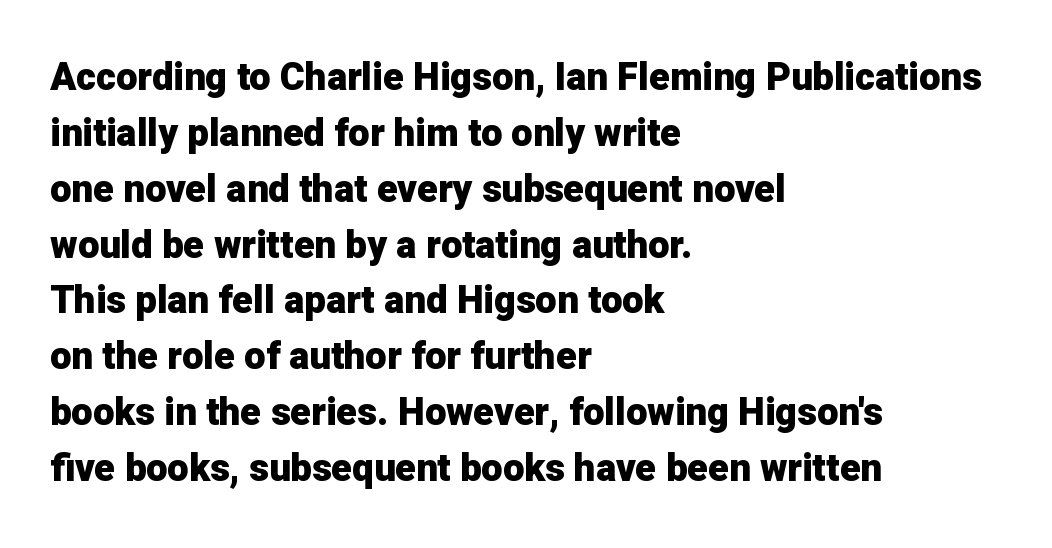
Q: Is the text bold? A: Yes.
Q: Is the text italic (slanted)? A: No, it is upright.
Q: Is the typeface a serif or a sans-serif typeface? A: Sans-serif.
Q: Is the text underlined? A: No.
Q: How is the paragraph aligned? A: Left-aligned.
Q: Is the spacing between letters normal or unusually wide? A: Normal.
Q: Is the spacing between lines tight, normal or loose? A: Normal.
Q: Width (condensed, normal, or wide)? A: Normal.
Q: Stroke contrast? A: Low.
Q: x-height? A: Medium.
Q: Monospaced? A: No.
